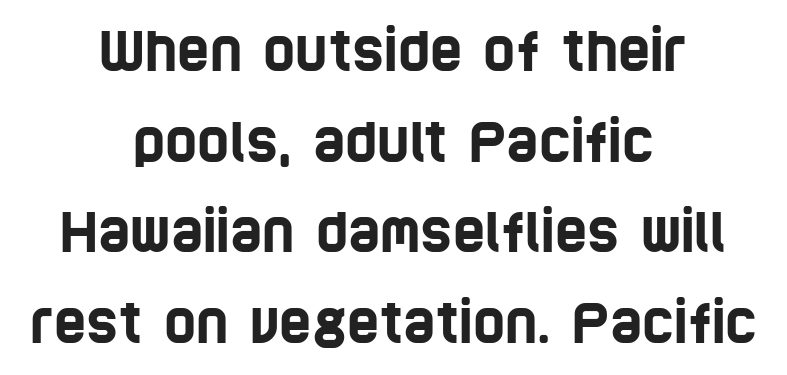
{"serif": "no", "width": "condensed", "stroke_contrast": "low", "x_height": "large", "monospaced": "no", "underline": "no", "align": "center", "line_spacing": "normal", "line_spacing_ratio": 1.65, "letter_spacing": "normal", "letter_spacing_em": 0.0, "glyph_px": 55}
